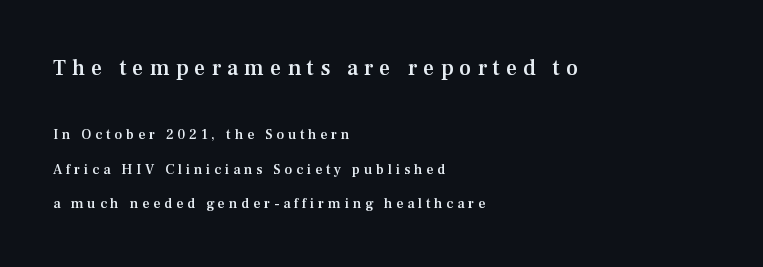
Q: Is the text bold? A: Semi-bold.
Q: Is the text italic (slanted)? A: No, it is upright.
Q: Is the text underlined? A: No.
Q: How is the paragraph aligned? A: Left-aligned.
Q: Is the spacing between letters normal or unusually wide? A: Unusually wide.
Q: Is the spacing between lines tight, normal or loose? A: Loose.
Q: Which block of text is set in a larger size, the first (top) or the second (bottom)? A: The first (top) one.
